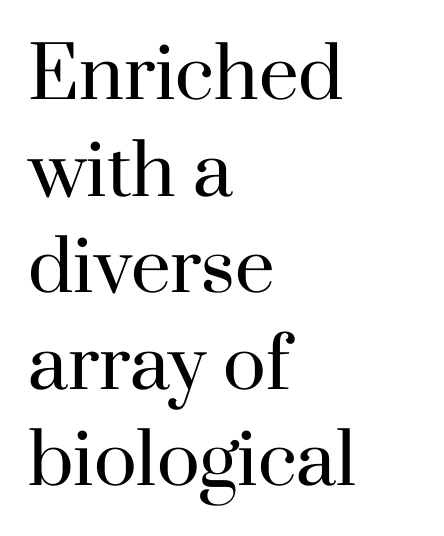
{"serif": "yes", "italic": "no", "bold": "no", "weight": "regular", "width": "normal", "stroke_contrast": "high", "x_height": "small", "monospaced": "no", "underline": "no", "align": "left", "line_spacing": "normal", "line_spacing_ratio": 1.36, "letter_spacing": "normal", "letter_spacing_em": 0.0, "glyph_px": 71}
